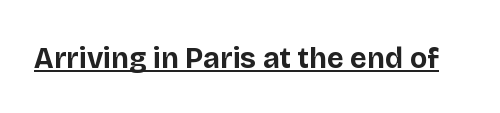
{"serif": "no", "italic": "no", "bold": "yes", "weight": "bold", "width": "normal", "stroke_contrast": "low", "x_height": "large", "monospaced": "no", "underline": "yes", "letter_spacing": "normal", "letter_spacing_em": 0.0, "glyph_px": 29}
